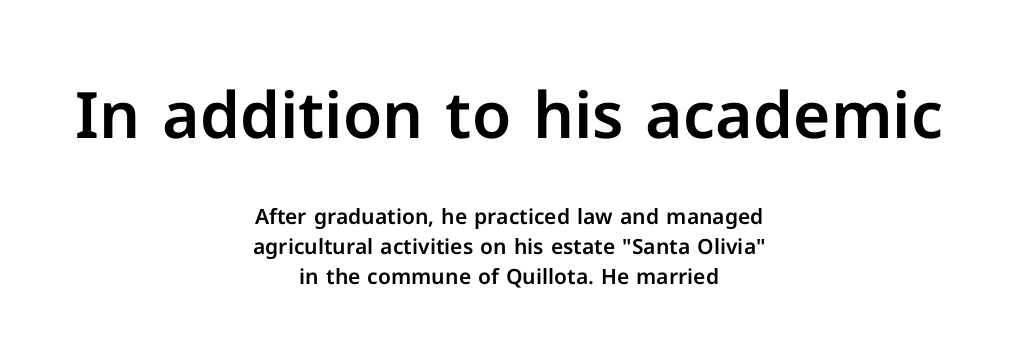
The image shows 64 px sans-serif type, upright; set centered, normal line spacing (1.42x), normal letter spacing, not underlined; the first (top) block is 3.05x larger; low stroke contrast and a medium x-height.
